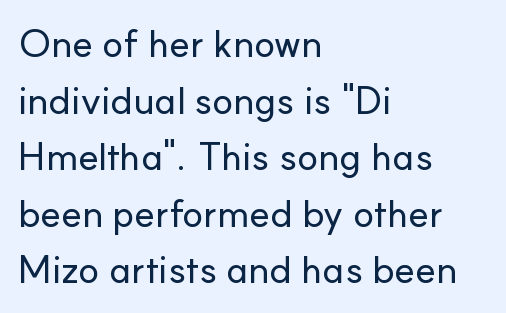
Character widths vary here, with narrow letters taking less room than wide ones. Glyph-to-glyph distance matches everyday printed text. Does the leading feel generous? No, just average. Nope, no serifs anywhere on these letters. The words here are not underlined.
